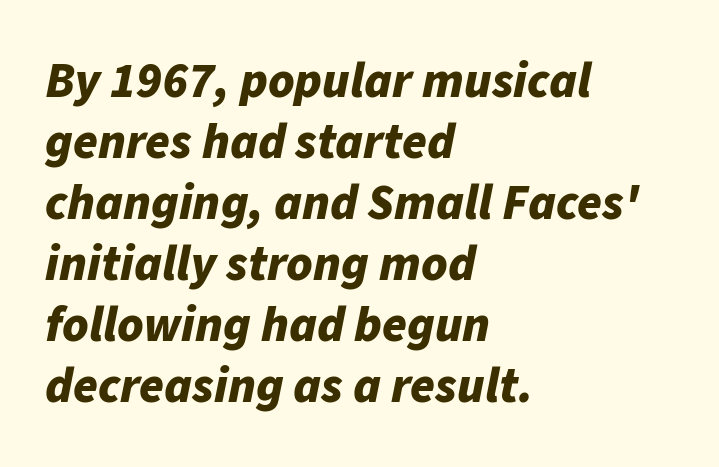
{"italic": "yes", "lean": "right", "slant_degrees": 11, "bold": "yes", "weight": "bold", "width": "normal", "stroke_contrast": "low", "x_height": "medium", "monospaced": "no", "underline": "no", "align": "left", "line_spacing_ratio": 1.22, "letter_spacing": "normal", "letter_spacing_em": 0.0, "glyph_px": 50}
